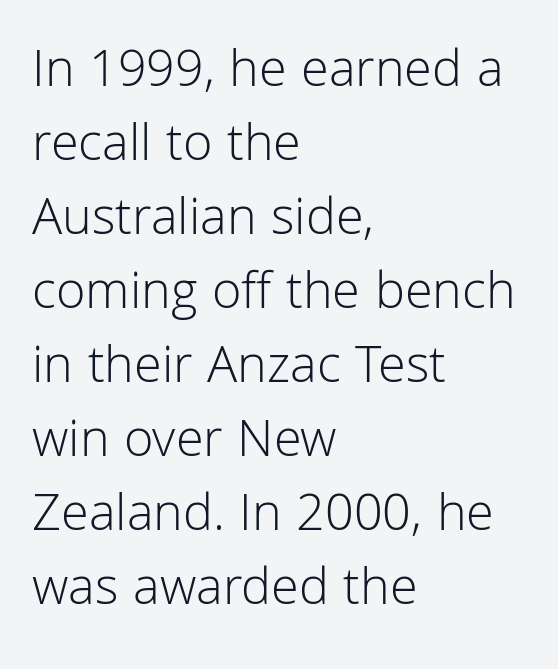
This rendering leaves character spacing at its baseline value. Weight: not bold — regular or lighter. Which margin do the lines hug? The left one — the right edge is uneven. The letters stand straight up with perfectly vertical stems. Quick note: interline space is typical.
